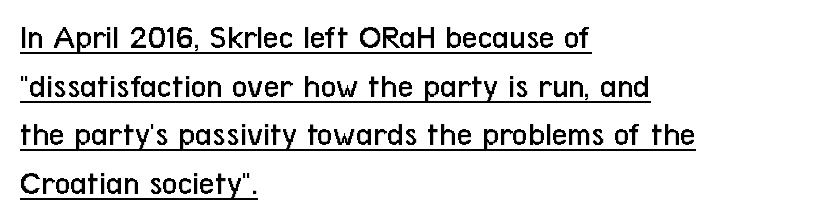
Q: Is the text bold? A: No.
Q: Is the text italic (slanted)? A: No, it is upright.
Q: Is the typeface a serif or a sans-serif typeface? A: Sans-serif.
Q: Is the text underlined? A: Yes.
Q: How is the paragraph aligned? A: Left-aligned.
Q: Is the spacing between letters normal or unusually wide? A: Normal.
Q: Is the spacing between lines tight, normal or loose? A: Normal.
Q: Width (condensed, normal, or wide)? A: Condensed.
Q: Stroke contrast? A: Low.
Q: x-height? A: Medium.
Q: Monospaced? A: No.
